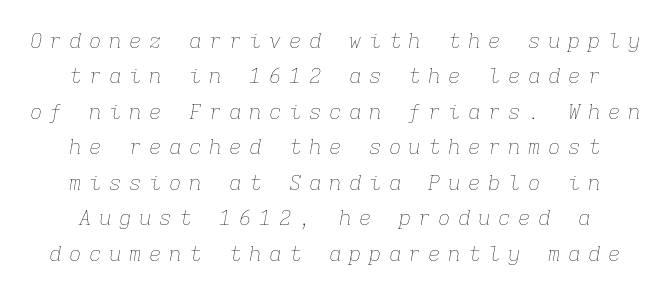
The image shows 21 px text type, italic (leaning right); set normal line spacing (1.69x), unusually wide letter spacing (+0.35 em), not underlined.
